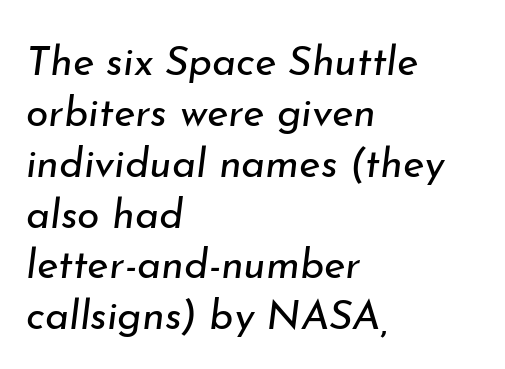
The image shows 41 px regular-weight type, italic (leaning right); set left-aligned, line spacing 1.24x, normal letter spacing, not underlined; low stroke contrast and a small x-height.
